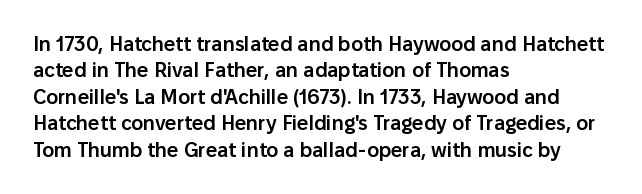
Q: Is the text bold? A: Semi-bold.
Q: Is the text italic (slanted)? A: No, it is upright.
Q: Is the text underlined? A: No.
Q: How is the paragraph aligned? A: Left-aligned.
Q: Is the spacing between letters normal or unusually wide? A: Normal.
Q: Is the spacing between lines tight, normal or loose? A: Normal.
